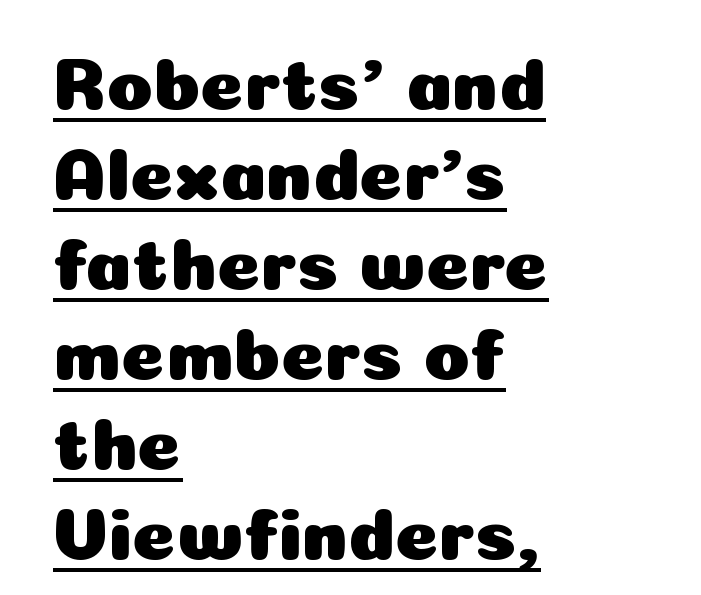
The image shows 75 px sans-serif type, upright; set left-aligned, line spacing 1.2x, normal letter spacing, underlined; low stroke contrast and a medium x-height.
